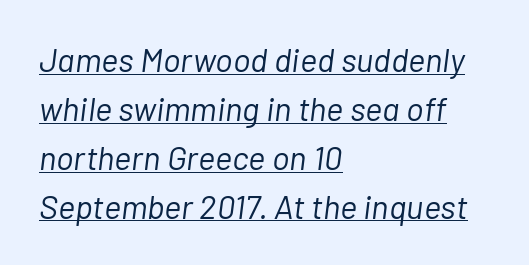
{"italic": "yes", "lean": "right", "slant_degrees": 7, "bold": "no", "weight": "light", "width": "normal", "stroke_contrast": "low", "x_height": "medium", "monospaced": "no", "underline": "yes", "align": "left", "line_spacing": "normal", "line_spacing_ratio": 1.48, "letter_spacing": "normal", "letter_spacing_em": 0.0, "glyph_px": 33}
